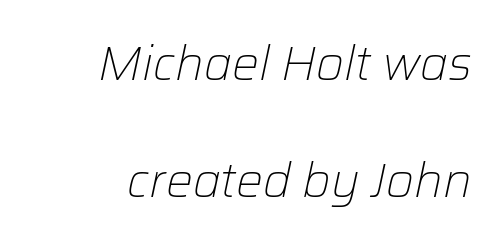
The image shows 48 px light type, italic (leaning right); set right-aligned, loose line spacing (2.43x), normal letter spacing, not underlined; low stroke contrast and a medium x-height.
